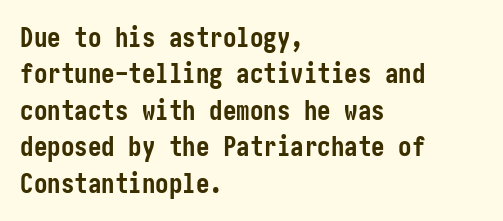
The lettering stays uniformly vertical, giving the passage a roman look. Letters rest on an invisible, unmarked baseline. This block has exactly the height ordinary leading produces. Spacing between characters is what you'd get straight out of the box. Notice how thick the strokes are: this is what a full bold looks like.
